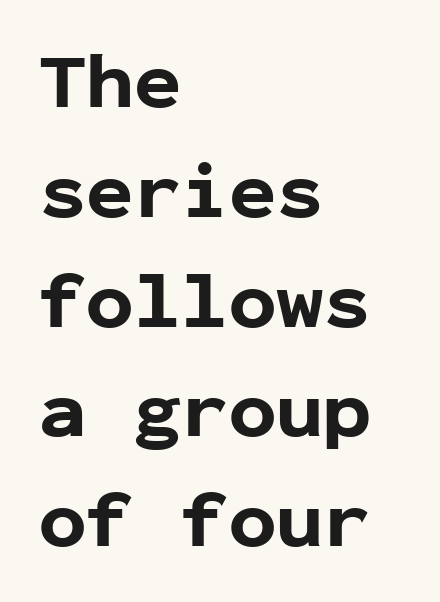
The image shows 79 px bold sans-serif type, upright, monospaced; set left-aligned, normal line spacing (1.39x), normal letter spacing, not underlined; low stroke contrast and a medium x-height.
